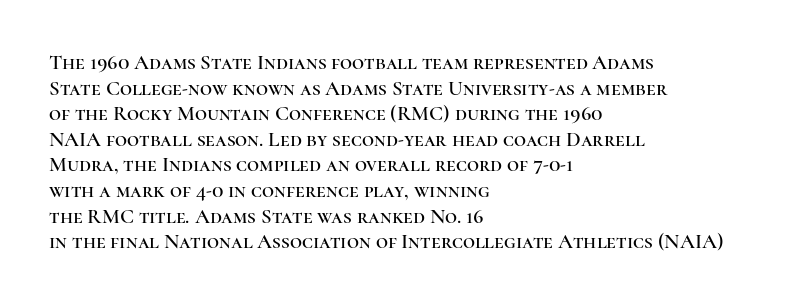
{"italic": "no", "underline": "no", "align": "left", "line_spacing_ratio": 1.22, "letter_spacing": "normal", "letter_spacing_em": 0.0, "glyph_px": 21}
